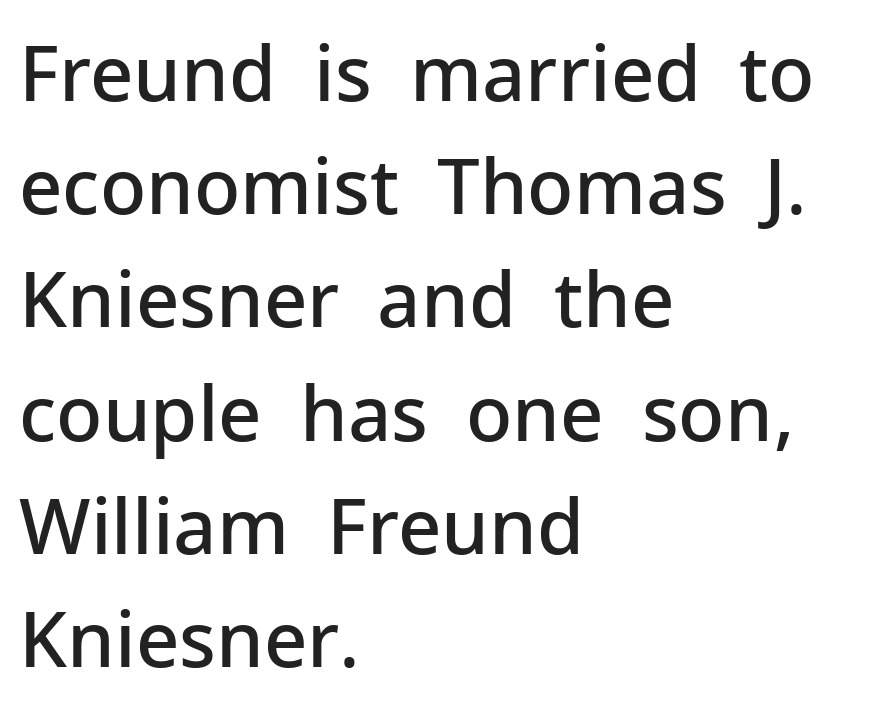
{"serif": "no", "italic": "no", "bold": "semi", "weight": "semibold", "width": "normal", "stroke_contrast": "low", "x_height": "medium", "monospaced": "no", "underline": "no", "align": "left", "line_spacing": "normal", "line_spacing_ratio": 1.49, "letter_spacing": "normal", "letter_spacing_em": 0.0, "glyph_px": 76}
